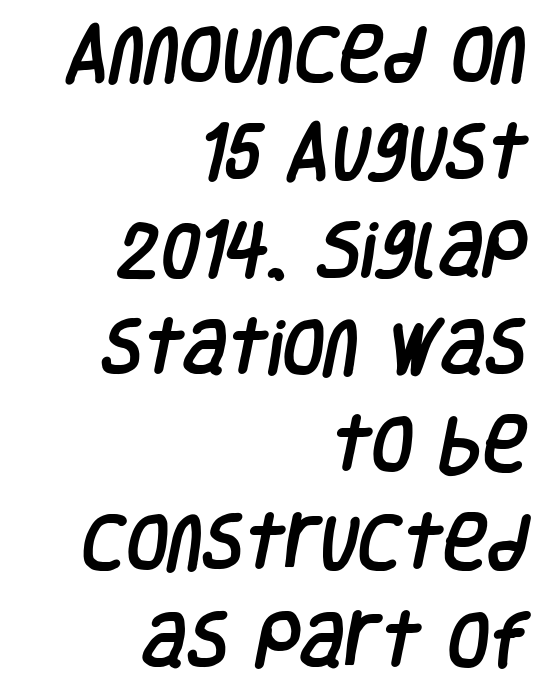
These lines are rendered in a variable-pitch font. This is sans-serif lettering, the kind often seen on screens and signage. Words appear dense and cohesive because spacing is normal. The zone under the glyphs is completely vacant.
